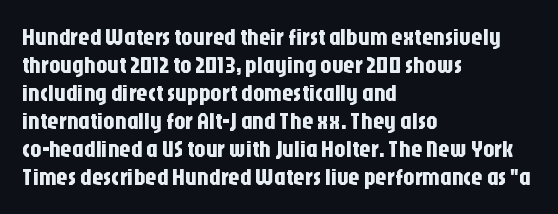
Q: Is the text italic (slanted)? A: No, it is upright.
Q: Is the text underlined? A: No.
Q: How is the paragraph aligned? A: Left-aligned.
Q: Is the spacing between letters normal or unusually wide? A: Normal.
